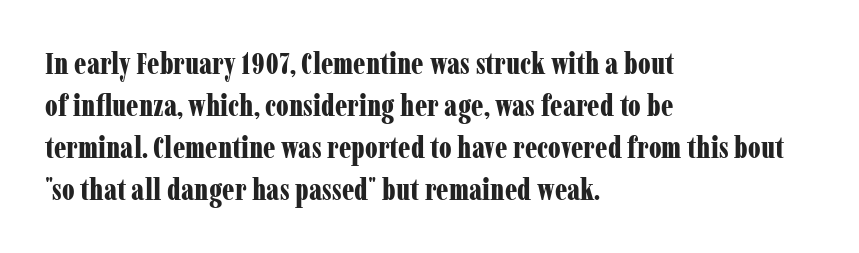
The rag falls on the right side of this text block. The letters are bold, with thick, heavy strokes. No word sits above an underline. Each letter's strokes conclude with small projecting serifs. The face used here is proportionally spaced, like ordinary book or web type. Posture: straight, roman, zero tilt.
